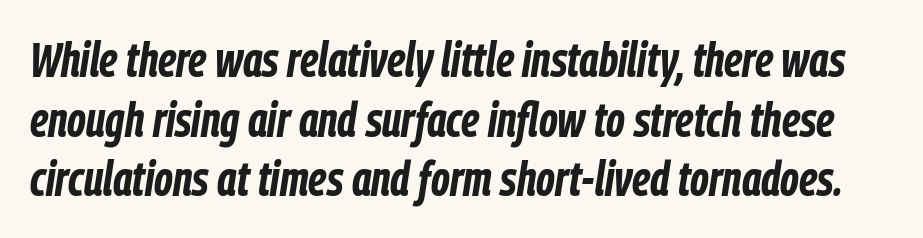
{"italic": "yes", "lean": "right", "slant_degrees": 9, "bold": "yes", "weight": "bold", "width": "condensed", "stroke_contrast": "low", "x_height": "medium", "monospaced": "no", "underline": "no", "line_spacing_ratio": 1.24, "letter_spacing": "normal", "letter_spacing_em": 0.0, "glyph_px": 48}
